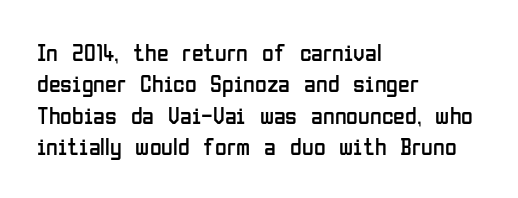
{"italic": "no", "bold": "no", "underline": "no", "align": "left", "line_spacing": "normal", "line_spacing_ratio": 1.31, "letter_spacing": "normal", "letter_spacing_em": 0.0, "glyph_px": 24}
